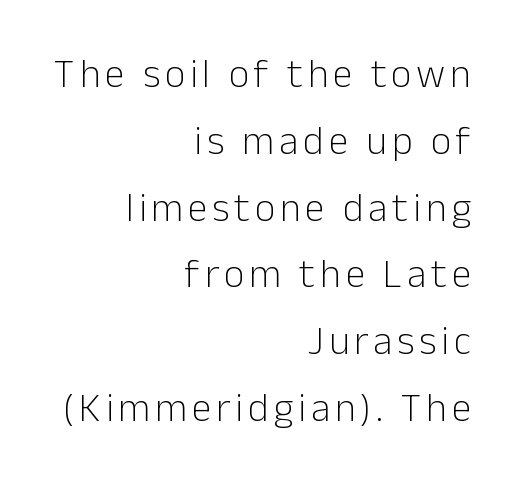
{"serif": "no", "italic": "no", "bold": "no", "weight": "light", "width": "normal", "stroke_contrast": "low", "x_height": "medium", "monospaced": "no", "underline": "no", "align": "right", "line_spacing": "normal", "line_spacing_ratio": 1.67, "glyph_px": 40}
